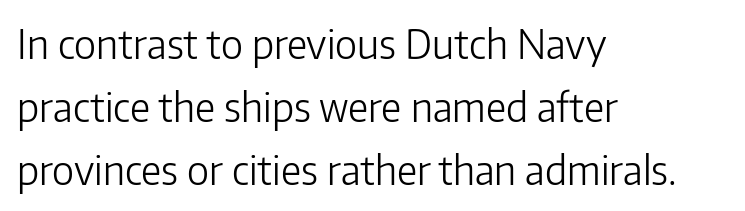
Q: Is the text bold? A: No.
Q: Is the text italic (slanted)? A: No, it is upright.
Q: Is the typeface a serif or a sans-serif typeface? A: Sans-serif.
Q: Is the text underlined? A: No.
Q: How is the paragraph aligned? A: Left-aligned.
Q: Is the spacing between letters normal or unusually wide? A: Normal.
Q: Is the spacing between lines tight, normal or loose? A: Normal.
Q: Width (condensed, normal, or wide)? A: Normal.
Q: Stroke contrast? A: Low.
Q: x-height? A: Medium.
Q: Monospaced? A: No.
